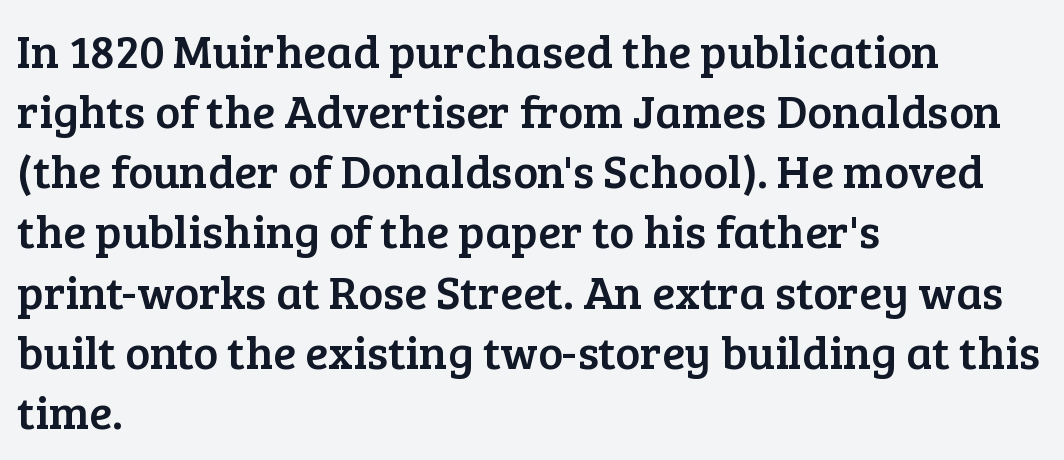
Q: Is the text italic (slanted)? A: No, it is upright.
Q: Is the typeface a serif or a sans-serif typeface? A: Serif.
Q: Is the text underlined? A: No.
Q: How is the paragraph aligned? A: Left-aligned.
Q: Is the spacing between letters normal or unusually wide? A: Normal.
Q: Is the spacing between lines tight, normal or loose? A: Normal.
Q: Width (condensed, normal, or wide)? A: Normal.
Q: Stroke contrast? A: Low.
Q: x-height? A: Medium.
Q: Monospaced? A: No.
